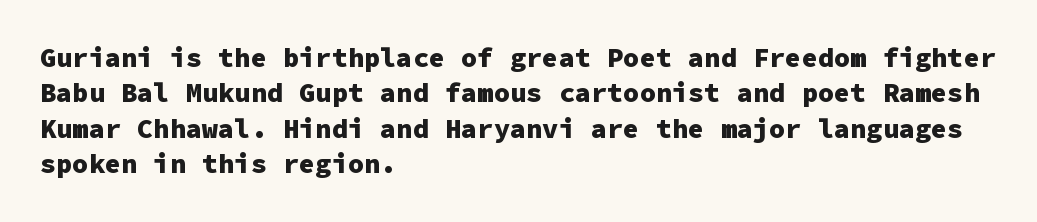
{"italic": "no", "bold": "yes", "underline": "no", "align": "left", "line_spacing": "normal", "line_spacing_ratio": 1.31, "letter_spacing": "normal", "letter_spacing_em": 0.0, "glyph_px": 27}
